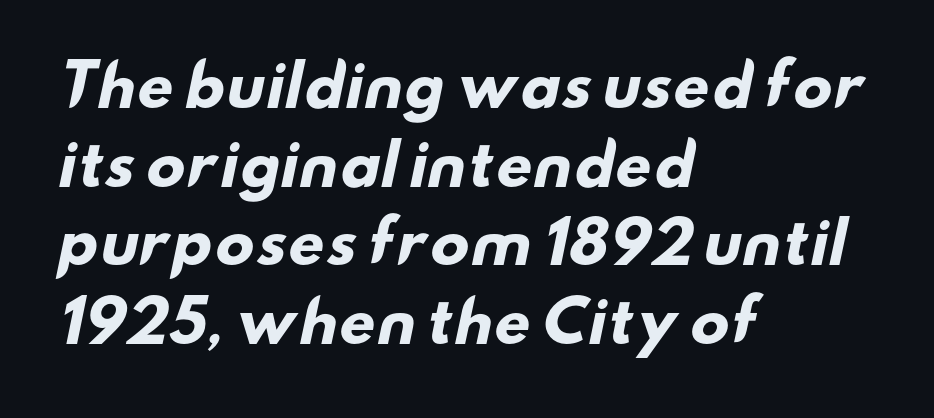
The glyphs have the mass of a bold cut. The passage shown is typeset with a sans-serif family. Glyph-to-glyph distance matches everyday printed text. Varying glyph widths throughout — classic text-font behaviour. Anything drawn beneath the words? Only blank space. Interline gaps are of average width in this sample.
